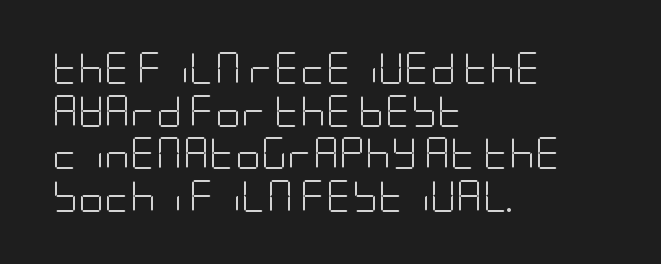
Q: Is the text bold? A: No.
Q: Is the text italic (slanted)? A: No, it is upright.
Q: Is the typeface a serif or a sans-serif typeface? A: Sans-serif.
Q: Is the text underlined? A: No.
Q: How is the paragraph aligned? A: Left-aligned.
Q: Is the spacing between letters normal or unusually wide? A: Normal.
Q: Is the spacing between lines tight, normal or loose? A: Normal.
Q: Width (condensed, normal, or wide)? A: Condensed.
Q: Stroke contrast? A: Low.
Q: x-height? A: Large.
